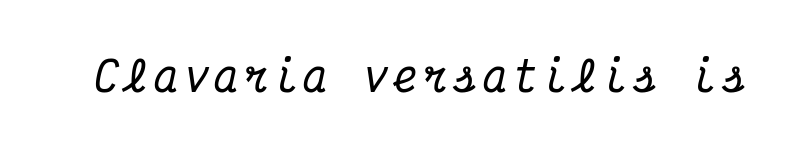
{"serif": "yes", "italic": "yes", "lean": "right", "slant_degrees": 12, "width": "condensed", "stroke_contrast": "medium", "x_height": "medium", "monospaced": "yes", "underline": "no", "glyph_px": 41}
